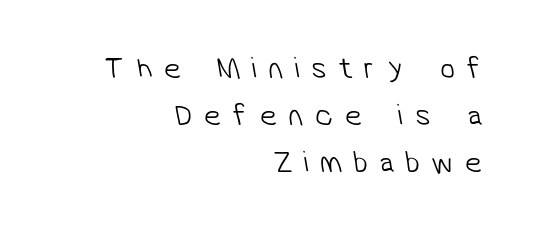
Q: Is the text bold? A: No.
Q: Is the typeface a serif or a sans-serif typeface? A: Sans-serif.
Q: Is the text underlined? A: No.
Q: How is the paragraph aligned? A: Right-aligned.
Q: Is the spacing between letters normal or unusually wide? A: Unusually wide.
Q: Is the spacing between lines tight, normal or loose? A: Normal.
Q: Width (condensed, normal, or wide)? A: Normal.
Q: Stroke contrast? A: Low.
Q: x-height? A: Medium.
Q: Monospaced? A: No.
